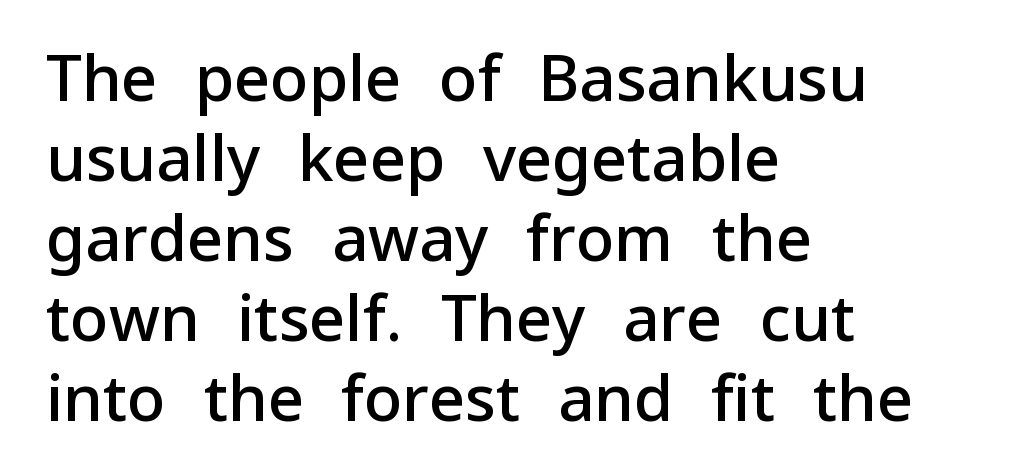
Regarding leading, the lines here are spaced in the standard way. Just letters on the line, the space beneath them empty. Varying glyph widths throughout — classic text-font behaviour. Standard letterfit; no display-style spreading of the glyphs. Students, this is semibold: more ink than regular, less than bold. Layout note: lines flush left.
